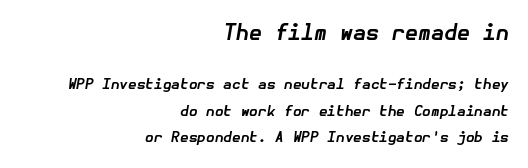
The specimen omits any rule beneath the text block's lines. Right-aligned paragraph, ragged on the left. Type size steps down from the first block to the second. How are the letters spaced? Ordinarily, with no added tracking.
